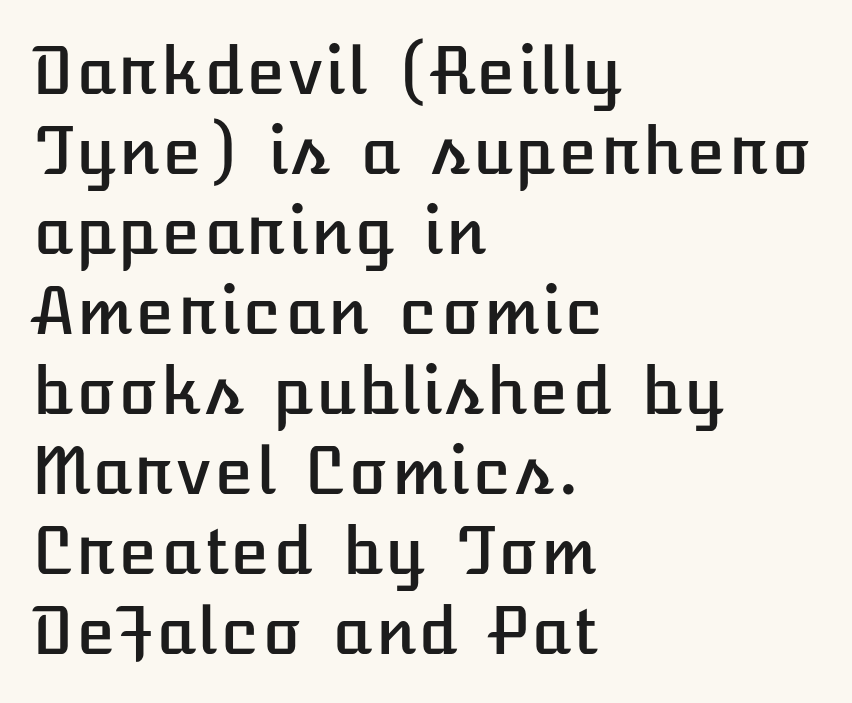
Q: Is the text italic (slanted)? A: No, it is upright.
Q: Is the text underlined? A: No.
Q: How is the paragraph aligned? A: Left-aligned.
Q: Is the spacing between letters normal or unusually wide? A: Normal.
Q: Is the spacing between lines tight, normal or loose? A: Normal.
Q: Width (condensed, normal, or wide)? A: Normal.
Q: Stroke contrast? A: Low.
Q: x-height? A: Medium.
